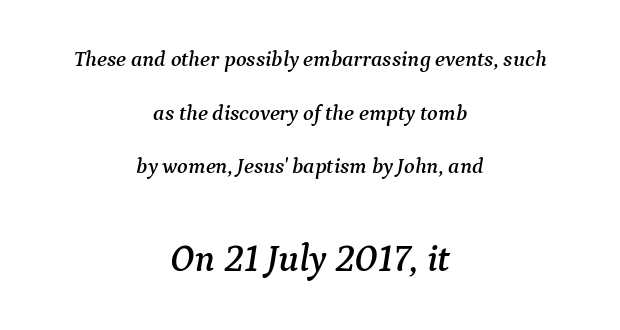
Q: Is the text italic (slanted)? A: Yes, it leans right by about 9 degrees.
Q: Is the typeface a serif or a sans-serif typeface? A: Serif.
Q: Is the text underlined? A: No.
Q: How is the paragraph aligned? A: Centered.
Q: Is the spacing between letters normal or unusually wide? A: Normal.
Q: Is the spacing between lines tight, normal or loose? A: Loose.
Q: Which block of text is set in a larger size, the first (top) or the second (bottom)? A: The second (bottom) one.
Q: Width (condensed, normal, or wide)? A: Normal.
Q: Stroke contrast? A: Medium.
Q: x-height? A: Medium.
Q: Monospaced? A: No.
